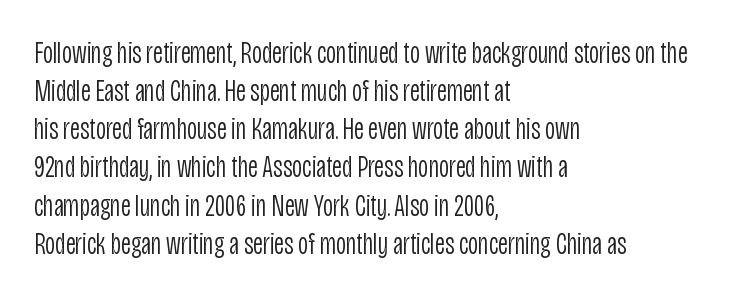
{"serif": "no", "italic": "no", "bold": "no", "weight": "light", "width": "condensed", "stroke_contrast": "low", "x_height": "large", "monospaced": "no", "underline": "no", "align": "left", "line_spacing_ratio": 1.23, "letter_spacing": "normal", "letter_spacing_em": 0.0, "glyph_px": 31}
